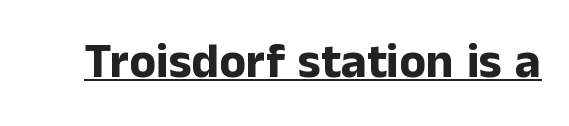
Q: Is the text bold? A: Yes.
Q: Is the text italic (slanted)? A: No, it is upright.
Q: Is the typeface a serif or a sans-serif typeface? A: Sans-serif.
Q: Is the text underlined? A: Yes.
Q: Is the spacing between letters normal or unusually wide? A: Normal.
Q: Width (condensed, normal, or wide)? A: Normal.
Q: Stroke contrast? A: Low.
Q: x-height? A: Medium.
Q: Monospaced? A: No.
